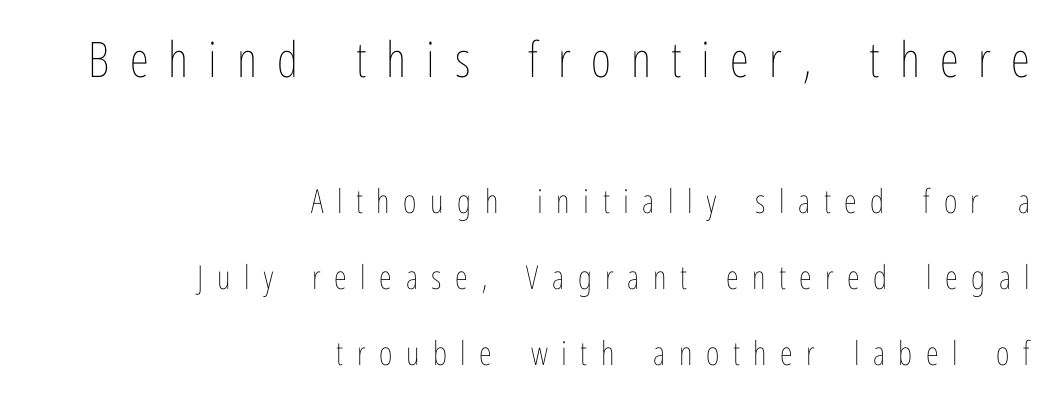
Stem width sits at or under what a default text font uses. Quick note: interline space is abundant. Character widths vary here, with narrow letters taking less room than wide ones. Type without underlining. The rendering inserts visible extra space after every character.
